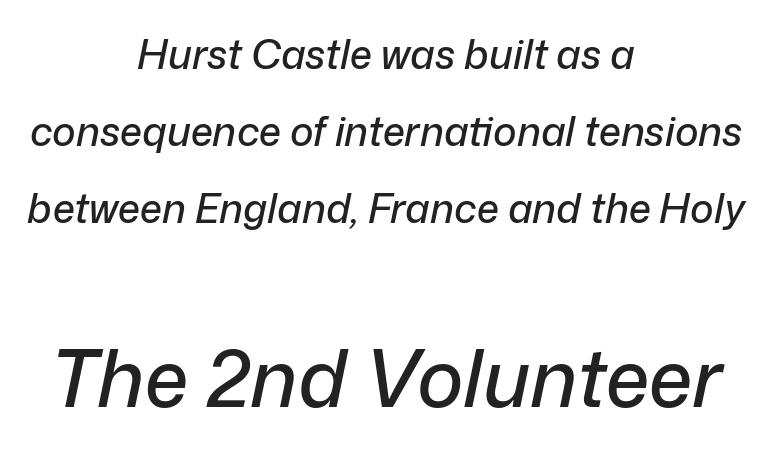
Decoration check: the copy has no underline. Successive baselines arrive slowly, with a big drop between each. Looks like regular typesetting: each glyph gets only the width it needs. Teacher's note: observe the equal gaps on both sides — that is centered alignment. Nobody touched the tracking dial on this one.
